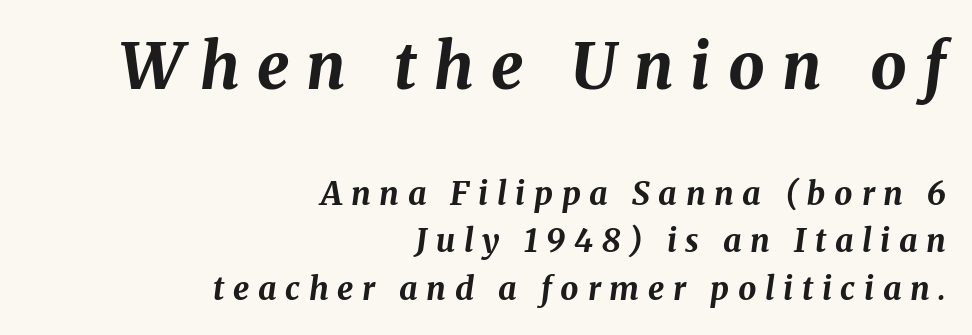
Q: Is the text bold? A: Yes.
Q: Is the text italic (slanted)? A: Yes, it leans right by about 8 degrees.
Q: Is the text underlined? A: No.
Q: How is the paragraph aligned? A: Right-aligned.
Q: Is the spacing between letters normal or unusually wide? A: Unusually wide.
Q: Is the spacing between lines tight, normal or loose? A: Normal.
Q: Which block of text is set in a larger size, the first (top) or the second (bottom)? A: The first (top) one.
Q: Width (condensed, normal, or wide)? A: Normal.
Q: Stroke contrast? A: Medium.
Q: x-height? A: Medium.
Q: Monospaced? A: No.
